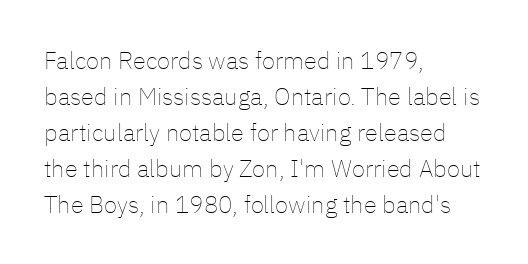
{"italic": "no", "bold": "no", "underline": "no", "align": "left", "line_spacing": "normal", "line_spacing_ratio": 1.5, "letter_spacing": "normal", "letter_spacing_em": 0.0, "glyph_px": 24}
